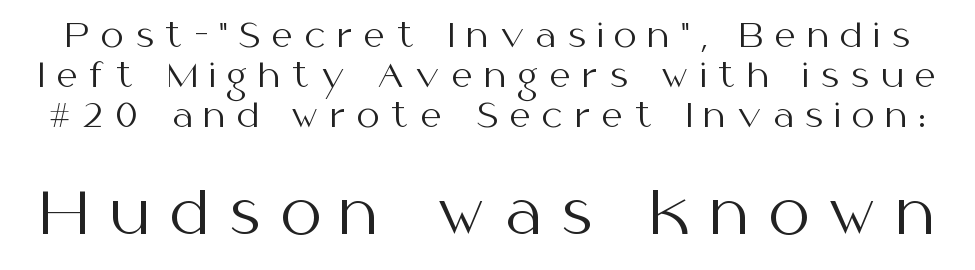
The image shows 58 px regular-weight sans-serif type, upright; set line spacing 1.21x, unusually wide letter spacing (+0.35 em), not underlined; the second (bottom) block is 1.76x larger; medium stroke contrast and a medium x-height.
